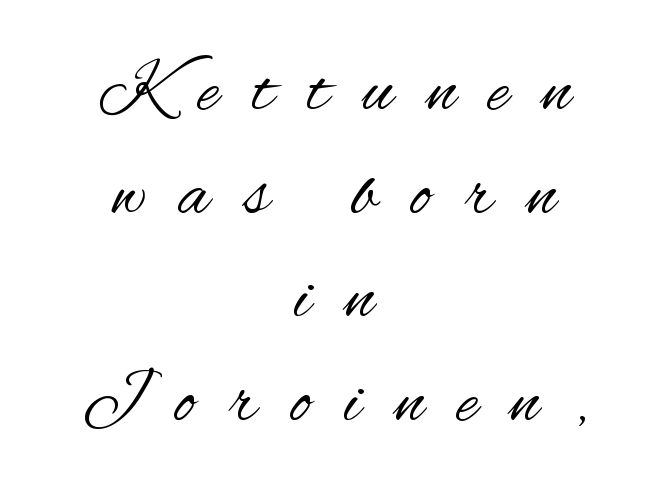
{"serif": "no", "bold": "no", "weight": "regular", "width": "condensed", "stroke_contrast": "medium", "x_height": "small", "monospaced": "no", "underline": "no", "align": "center", "line_spacing": "normal", "line_spacing_ratio": 1.44, "letter_spacing": "wide", "letter_spacing_em": 0.47, "glyph_px": 72}
